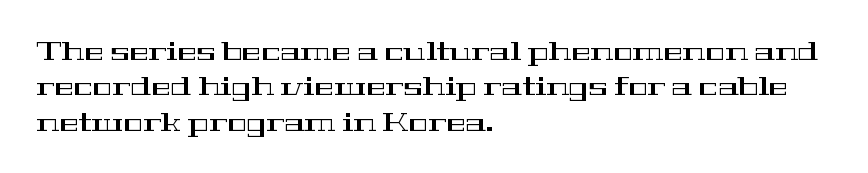
The image shows 26 px text type, upright; set left-aligned, normal line spacing (1.36x), normal letter spacing, not underlined.
